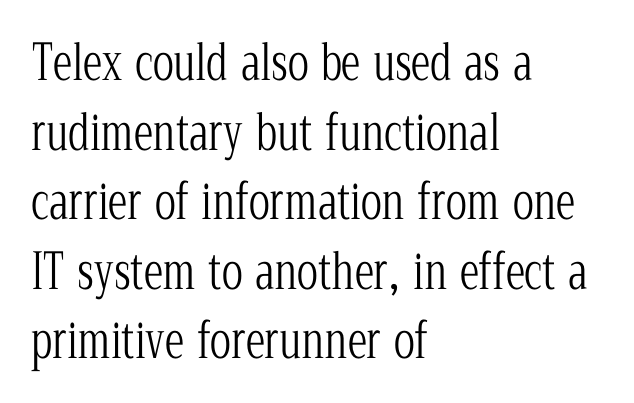
{"serif": "yes", "italic": "no", "bold": "no", "weight": "light", "width": "condensed", "stroke_contrast": "low", "x_height": "medium", "monospaced": "no", "underline": "no", "align": "left", "line_spacing": "normal", "line_spacing_ratio": 1.42, "letter_spacing": "normal", "letter_spacing_em": 0.0, "glyph_px": 49}
